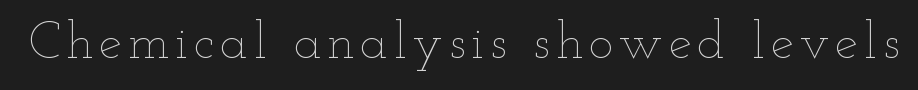
This sample has the flowing, uneven cadence of proportional lettering. Does the lettering tilt? It doesn't — this is upright. Heft: none added — not bold. Any mark beneath the type? The region is blank.
